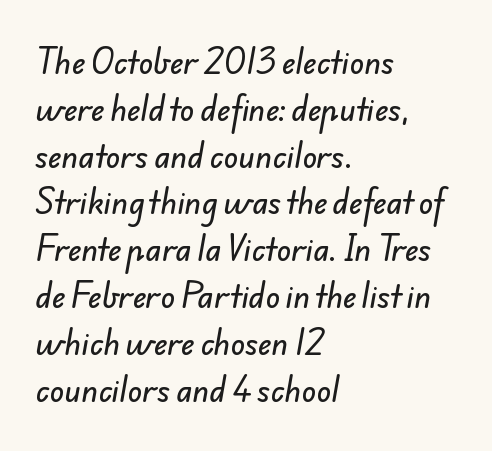
This sample has the flowing, uneven cadence of proportional lettering. No feet cap the strokes, marking this as sans-serif type. Nobody touched the tracking dial on this one. Visually the block forms a straight wall on the left and a jagged coastline on the right.
